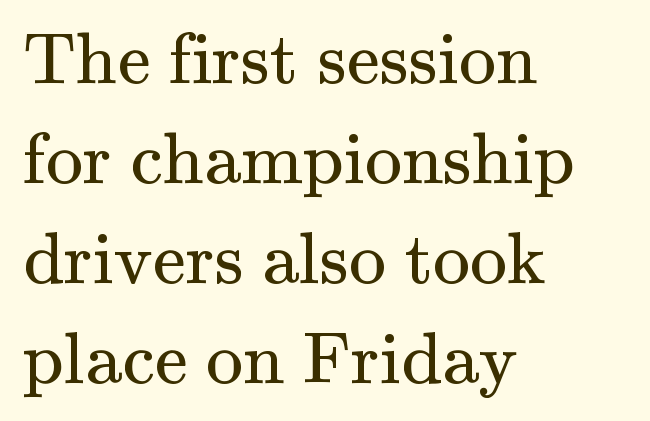
Q: Is the text bold? A: No.
Q: Is the text italic (slanted)? A: No, it is upright.
Q: Is the typeface a serif or a sans-serif typeface? A: Serif.
Q: Is the text underlined? A: No.
Q: How is the paragraph aligned? A: Left-aligned.
Q: Is the spacing between letters normal or unusually wide? A: Normal.
Q: Is the spacing between lines tight, normal or loose? A: Normal.
Q: Width (condensed, normal, or wide)? A: Normal.
Q: Stroke contrast? A: Medium.
Q: x-height? A: Small.
Q: Monospaced? A: No.
